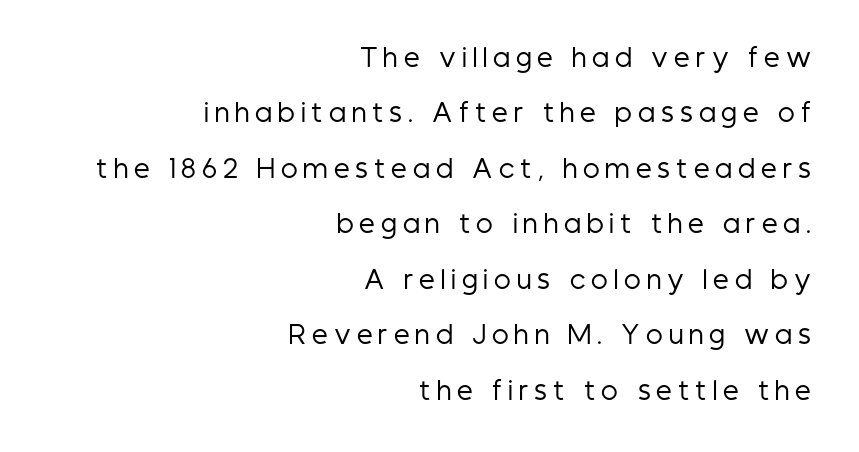
Q: Is the text bold? A: No.
Q: Is the text italic (slanted)? A: No, it is upright.
Q: Is the text underlined? A: No.
Q: How is the paragraph aligned? A: Right-aligned.
Q: Is the spacing between letters normal or unusually wide? A: Unusually wide.
Q: Is the spacing between lines tight, normal or loose? A: Loose.
